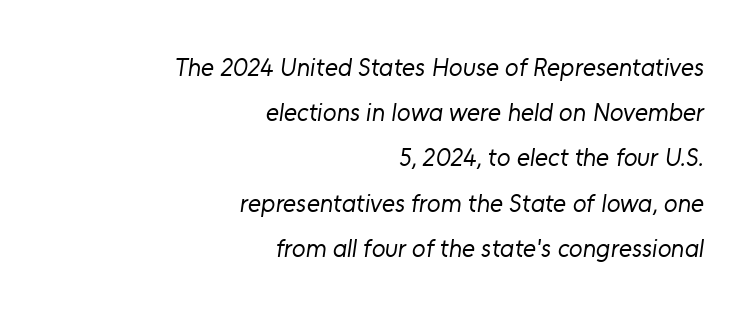
The setting favours the right margin, as signatures and pull-quotes sometimes do. The horizontal fit of the characters is conventional and even. No heavy texture on the line: the type isn't bold. The space beneath each line is pristine and unruled.
